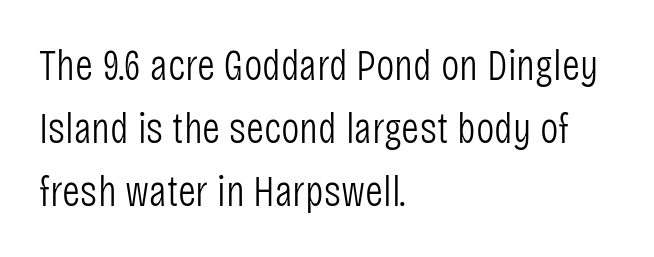
The image shows 44 px light, condensed sans-serif type, upright; set left-aligned, normal line spacing (1.43x), normal letter spacing, not underlined; low stroke contrast and a large x-height.
